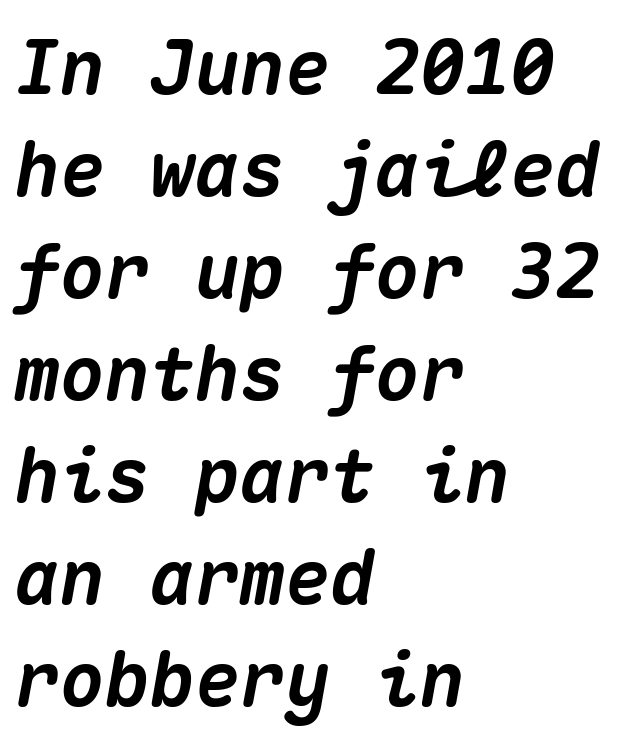
You can tell it's italic because the verticals aren't actually vertical. Students, note that the glyphs here touch the page at normal intervals. Line spacing here is normal. The passage shown is typed in a monospace face where columns stay perfectly aligned. Summary of weight: heavy, a full bold. Descenders are the only things crossing below the line.
